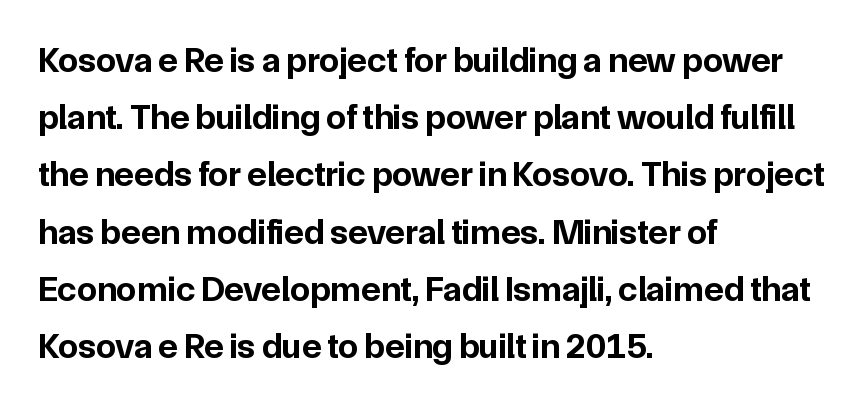
Letterform terminals end flat and unadorned throughout the passage. The axis of the letterforms is exactly vertical. The gap between lines stays unmarked. Horizontal bands of white between lines are of average thickness. A classic flush-left, rag-right setting is used for this passage.
